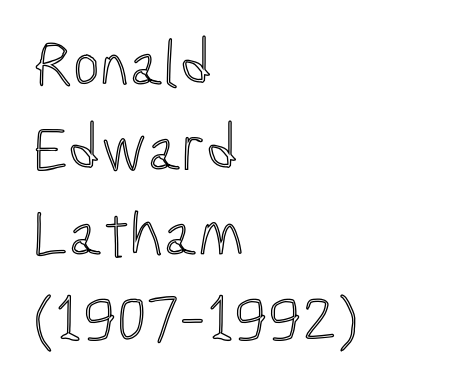
The image shows 65 px condensed type, upright; set left-aligned, normal line spacing (1.31x), normal letter spacing, not underlined; a medium x-height.
